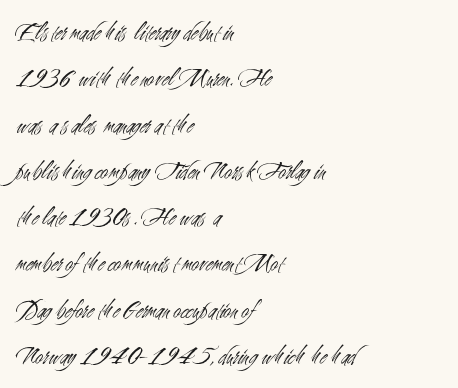
The image shows 26 px text type; set left-aligned, line spacing 1.78x, normal letter spacing, not underlined.
